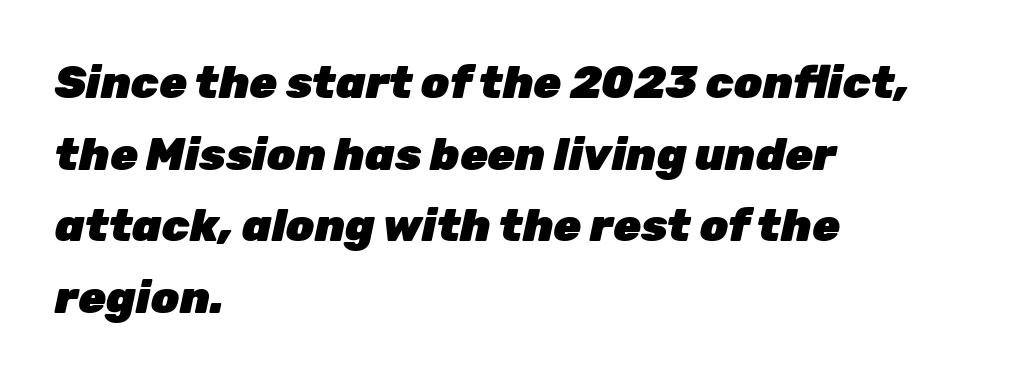
Q: Is the text bold? A: Yes.
Q: Is the text italic (slanted)? A: Yes, it leans right by about 12 degrees.
Q: Is the text underlined? A: No.
Q: How is the paragraph aligned? A: Left-aligned.
Q: Is the spacing between letters normal or unusually wide? A: Normal.
Q: Is the spacing between lines tight, normal or loose? A: Normal.
Q: Width (condensed, normal, or wide)? A: Normal.
Q: Stroke contrast? A: Low.
Q: x-height? A: Medium.
Q: Monospaced? A: No.
